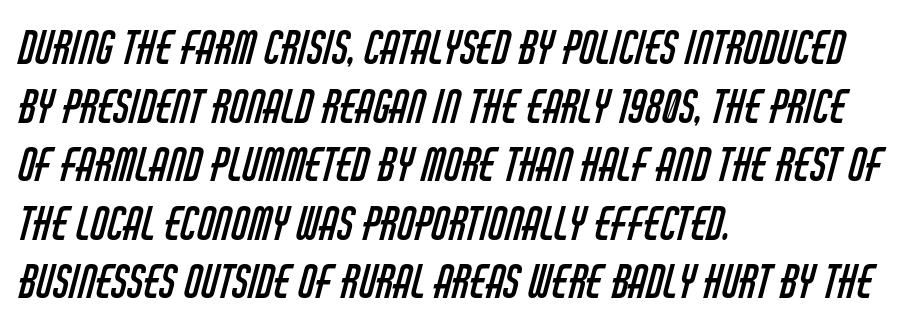
{"serif": "no", "bold": "no", "weight": "regular", "width": "condensed", "stroke_contrast": "low", "x_height": "large", "monospaced": "no", "underline": "no", "align": "left", "line_spacing": "normal", "line_spacing_ratio": 1.33, "letter_spacing": "normal", "letter_spacing_em": 0.0, "glyph_px": 44}
